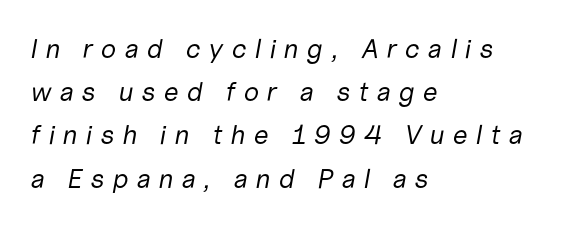
The image shows 27 px text type, italic (leaning right); set left-aligned, normal line spacing (1.6x), unusually wide letter spacing (+0.29 em), not underlined.
